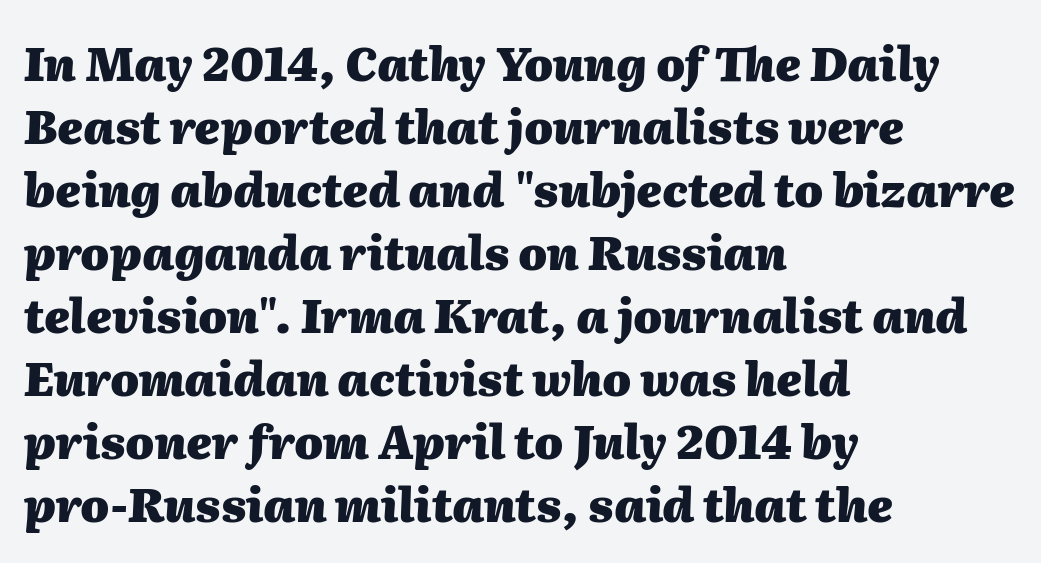
The image shows 46 px heavy type, italic (leaning right); set left-aligned, normal line spacing (1.37x), normal letter spacing, not underlined; medium stroke contrast and a medium x-height.
